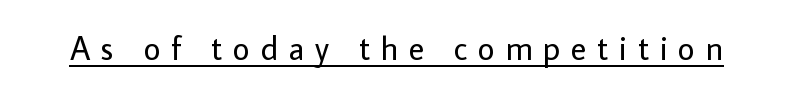
The image shows 33 px regular-weight sans-serif type, upright; set unusually wide letter spacing (+0.32 em), underlined; low stroke contrast and a medium x-height.
